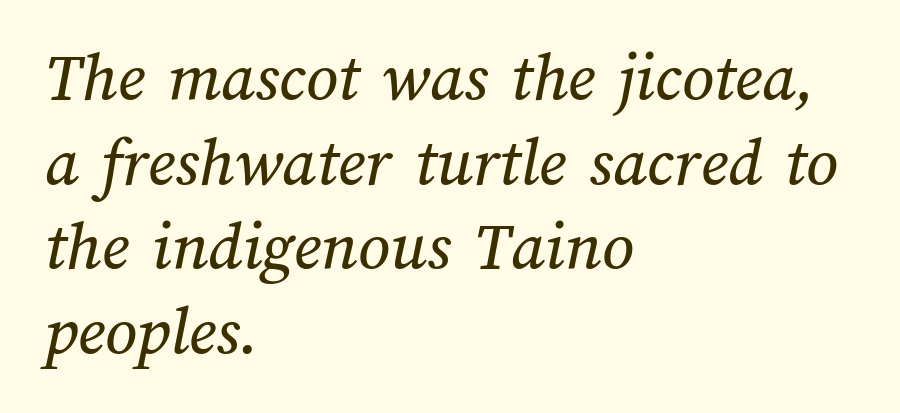
Q: Is the text underlined? A: No.
Q: How is the paragraph aligned? A: Left-aligned.
Q: Is the spacing between letters normal or unusually wide? A: Normal.
Q: Width (condensed, normal, or wide)? A: Normal.
Q: Stroke contrast? A: Medium.
Q: x-height? A: Medium.
Q: Monospaced? A: No.
